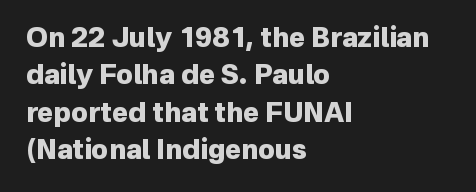
The image shows 27 px bold type, upright; set left-aligned, normal line spacing (1.38x), normal letter spacing, not underlined.
